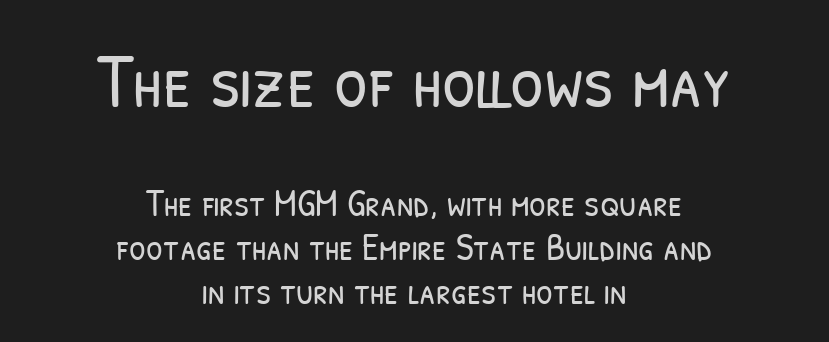
The image shows 77 px light, condensed sans-serif type; set centered, tight line spacing (1.15x), normal letter spacing, not underlined; the first (top) block is 2.03x larger; low stroke contrast and a medium x-height.
